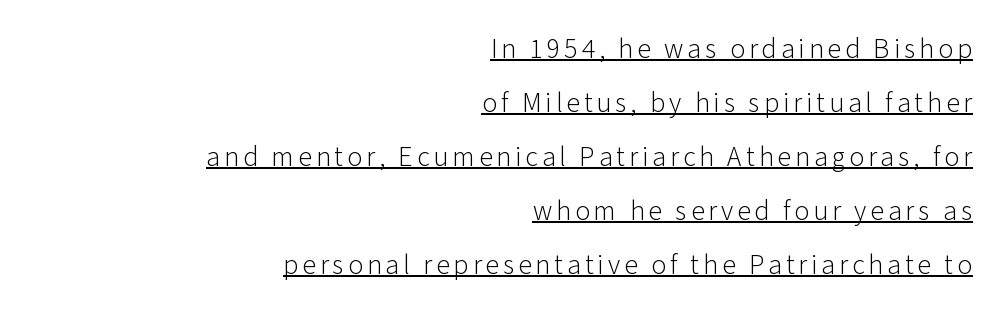
The image shows 28 px light sans-serif type, upright; set right-aligned, loose line spacing (1.93x), underlined; low stroke contrast and a medium x-height.
